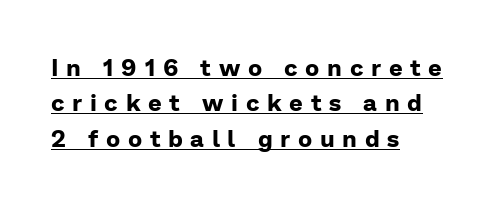
{"italic": "no", "bold": "yes", "underline": "yes", "align": "left", "line_spacing": "normal", "line_spacing_ratio": 1.47, "letter_spacing": "wide", "letter_spacing_em": 0.32, "glyph_px": 24}
